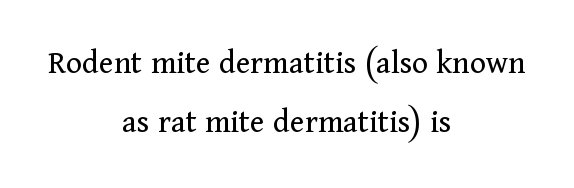
{"serif": "yes", "italic": "no", "bold": "no", "weight": "regular", "width": "normal", "stroke_contrast": "medium", "x_height": "medium", "monospaced": "no", "underline": "no", "align": "center", "line_spacing_ratio": 1.73, "letter_spacing": "normal", "letter_spacing_em": 0.0, "glyph_px": 34}
